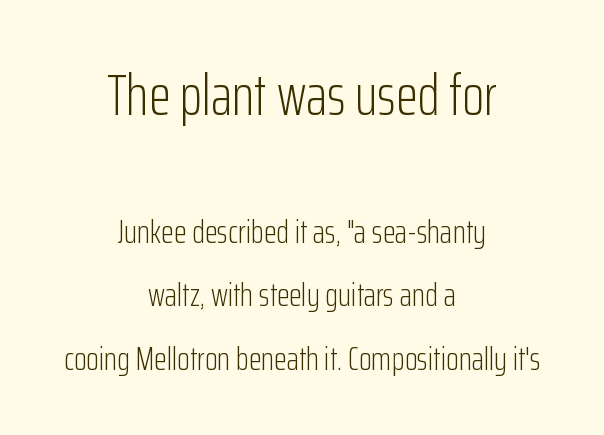
The image shows 57 px light, condensed sans-serif type, upright; set centered, loose line spacing (1.92x), normal letter spacing, not underlined; the first (top) block is 1.73x larger; low stroke contrast and a medium x-height.
